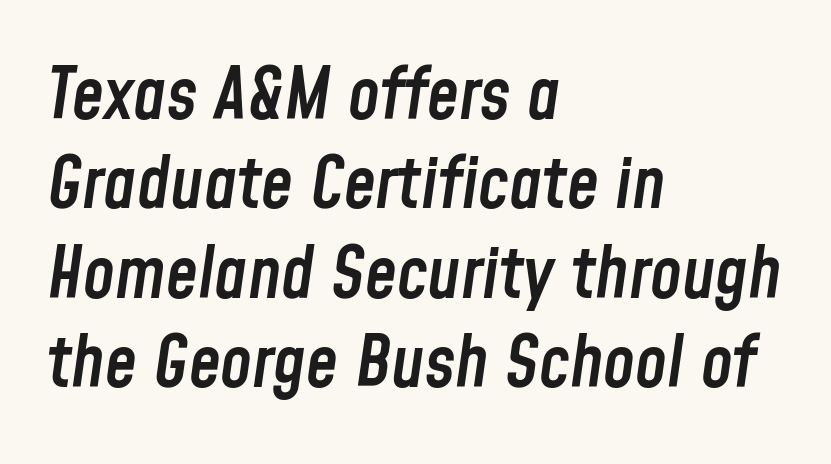
{"italic": "yes", "lean": "right", "slant_degrees": 8, "bold": "semi", "weight": "semibold", "width": "condensed", "stroke_contrast": "low", "x_height": "medium", "monospaced": "no", "underline": "no", "align": "left", "line_spacing_ratio": 1.24, "letter_spacing": "normal", "letter_spacing_em": 0.0, "glyph_px": 72}
